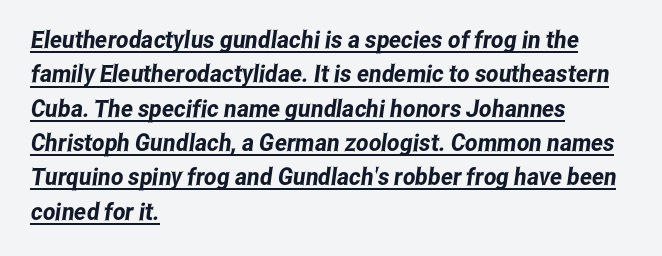
The image shows 24 px text type; set left-aligned, normal line spacing (1.43x), normal letter spacing, underlined.
